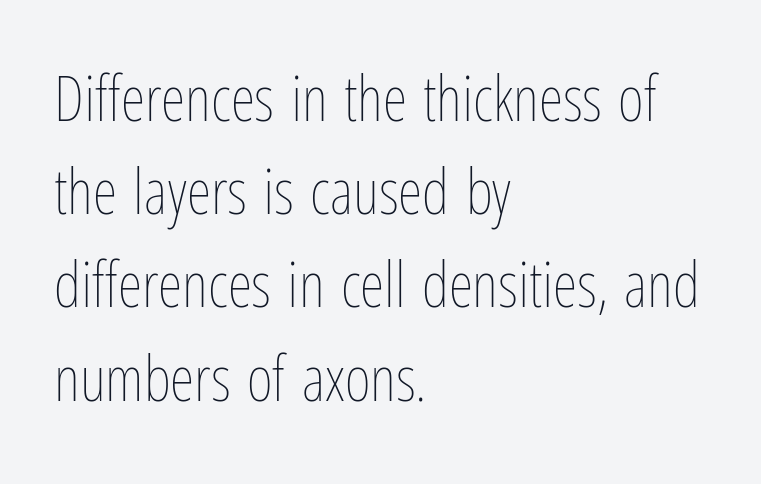
{"italic": "no", "bold": "no", "weight": "thin", "width": "condensed", "stroke_contrast": "low", "x_height": "medium", "monospaced": "no", "underline": "no", "align": "left", "line_spacing": "normal", "line_spacing_ratio": 1.48, "letter_spacing": "normal", "letter_spacing_em": 0.0, "glyph_px": 63}
